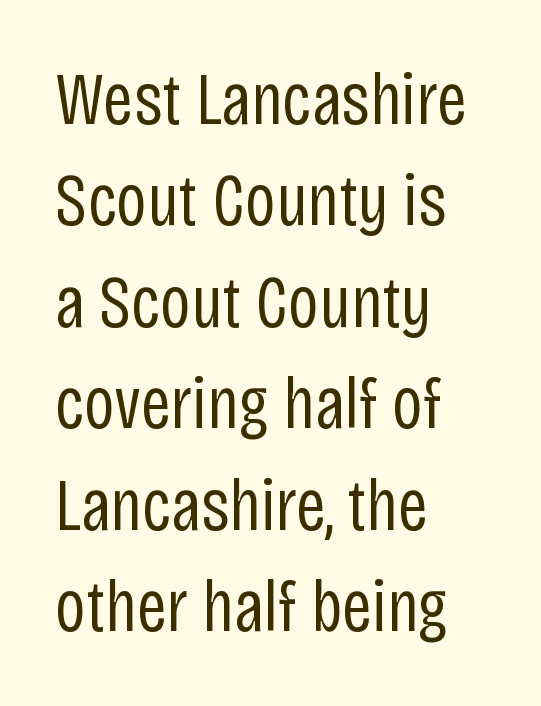
{"serif": "no", "italic": "no", "bold": "no", "weight": "regular", "width": "condensed", "stroke_contrast": "low", "x_height": "large", "monospaced": "no", "underline": "no", "align": "left", "line_spacing": "normal", "line_spacing_ratio": 1.37, "letter_spacing": "normal", "letter_spacing_em": 0.0, "glyph_px": 74}
